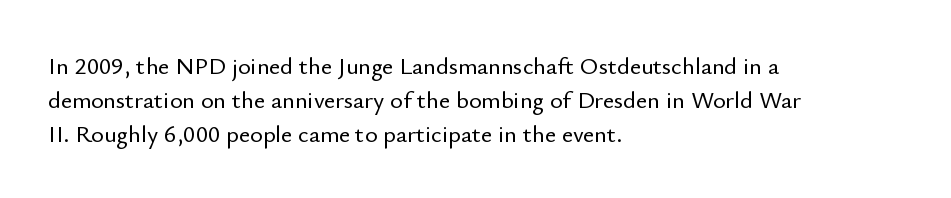
The image shows 24 px text type, upright; set left-aligned, normal line spacing (1.42x), normal letter spacing, not underlined.
